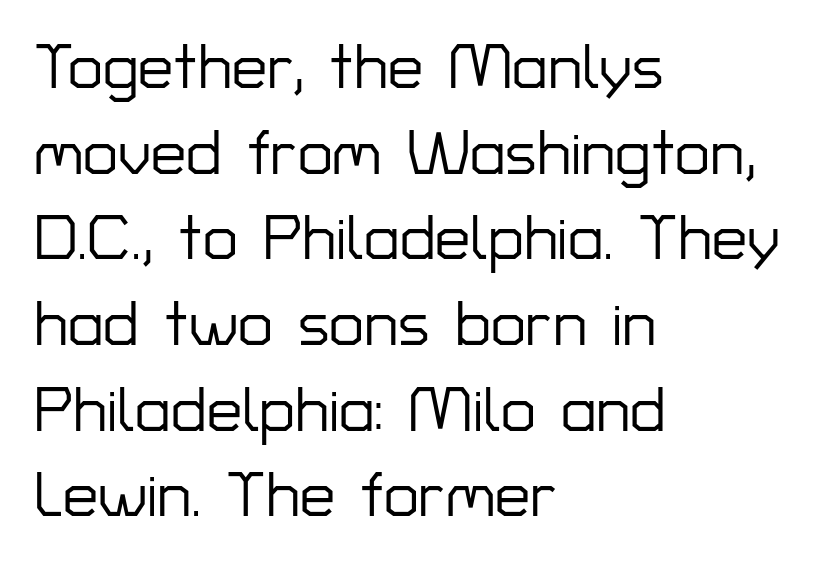
The horizontal fit of the characters is conventional and even. This rendering employs a face without finishing strokes, i.e., a sans-serif. This sample has the flowing, uneven cadence of proportional lettering. This block has exactly the height ordinary leading produces. A classic flush-left, rag-right setting is used for this passage. This sample uses an upright cut, with every glyph sitting square on the baseline.
